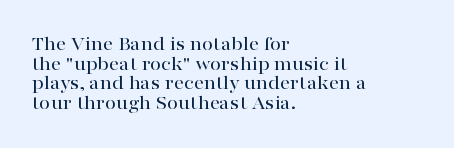
Q: Is the text italic (slanted)? A: No, it is upright.
Q: Is the text underlined? A: No.
Q: How is the paragraph aligned? A: Left-aligned.
Q: Is the spacing between letters normal or unusually wide? A: Normal.
Q: Is the spacing between lines tight, normal or loose? A: Tight.
